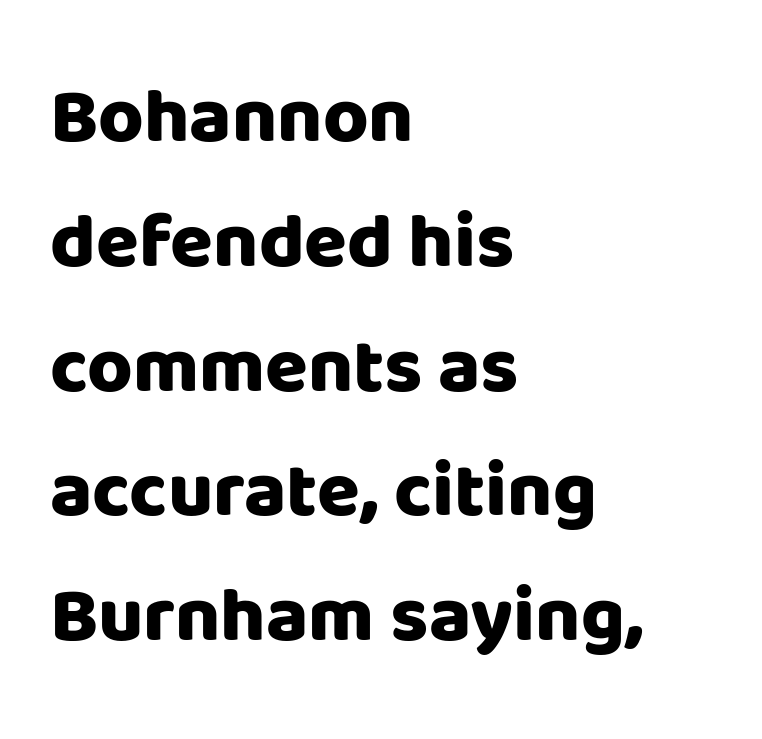
Q: Is the text bold? A: Yes.
Q: Is the text italic (slanted)? A: No, it is upright.
Q: Is the typeface a serif or a sans-serif typeface? A: Sans-serif.
Q: Is the text underlined? A: No.
Q: How is the paragraph aligned? A: Left-aligned.
Q: Is the spacing between letters normal or unusually wide? A: Normal.
Q: Is the spacing between lines tight, normal or loose? A: Normal.
Q: Width (condensed, normal, or wide)? A: Normal.
Q: Stroke contrast? A: Low.
Q: x-height? A: Large.
Q: Monospaced? A: No.
